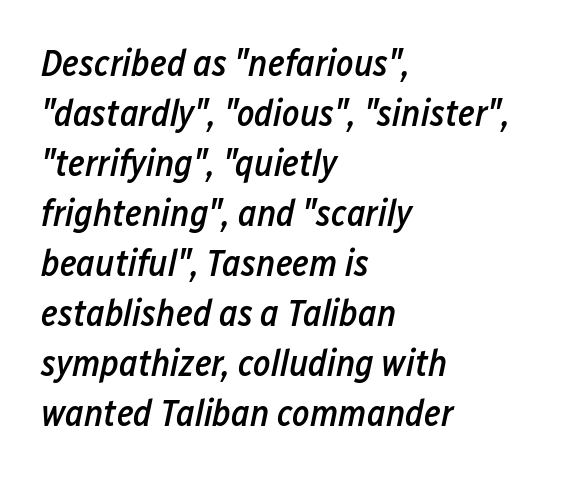
The rendering anchors every line to the left-hand side. The strip under each line holds only bare page. Does the leading feel generous? No, just average. What weight is shown? A semibold, between regular and bold.
